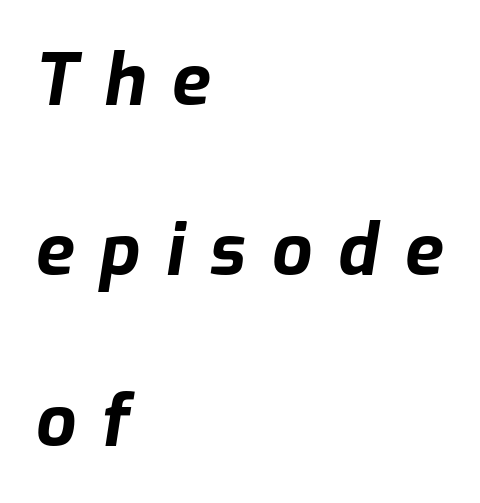
Q: Is the text bold? A: Yes.
Q: Is the text italic (slanted)? A: Yes, it leans right by about 9 degrees.
Q: Is the text underlined? A: No.
Q: How is the paragraph aligned? A: Left-aligned.
Q: Is the spacing between letters normal or unusually wide? A: Unusually wide.
Q: Is the spacing between lines tight, normal or loose? A: Loose.
Q: Width (condensed, normal, or wide)? A: Normal.
Q: Stroke contrast? A: Low.
Q: x-height? A: Medium.
Q: Monospaced? A: No.
